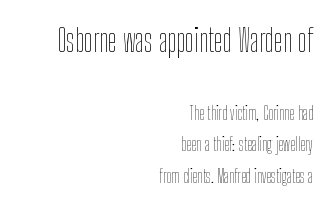
This sample has the flowing, uneven cadence of proportional lettering. The setting favours the right margin, as signatures and pull-quotes sometimes do. Look at the tracking — it's just the regular setting, nothing added. In this sample the first text group is rendered at the bigger scale.
